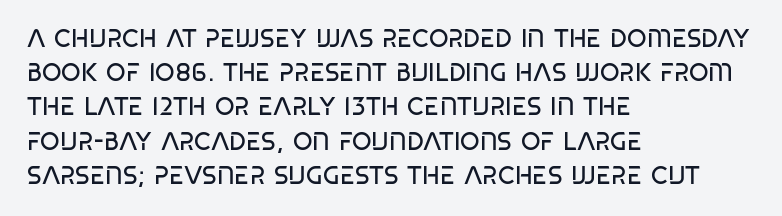
Q: Is the text bold? A: No.
Q: Is the text italic (slanted)? A: No, it is upright.
Q: Is the text underlined? A: No.
Q: How is the paragraph aligned? A: Left-aligned.
Q: Is the spacing between letters normal or unusually wide? A: Normal.
Q: Is the spacing between lines tight, normal or loose? A: Normal.
